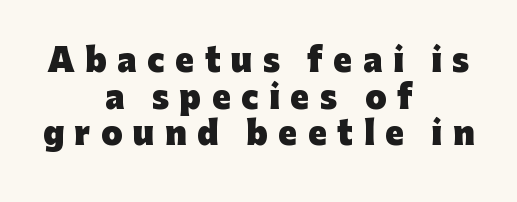
{"serif": "no", "italic": "no", "bold": "yes", "weight": "heavy", "width": "normal", "stroke_contrast": "low", "x_height": "medium", "monospaced": "no", "underline": "no", "align": "center", "line_spacing_ratio": 1.18, "letter_spacing": "wide", "letter_spacing_em": 0.34, "glyph_px": 31}
